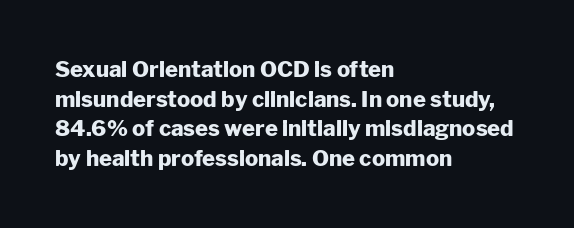
Q: Is the text bold? A: Yes.
Q: Is the text italic (slanted)? A: No, it is upright.
Q: Is the text underlined? A: No.
Q: How is the paragraph aligned? A: Left-aligned.
Q: Is the spacing between letters normal or unusually wide? A: Normal.
Q: Is the spacing between lines tight, normal or loose? A: Normal.
